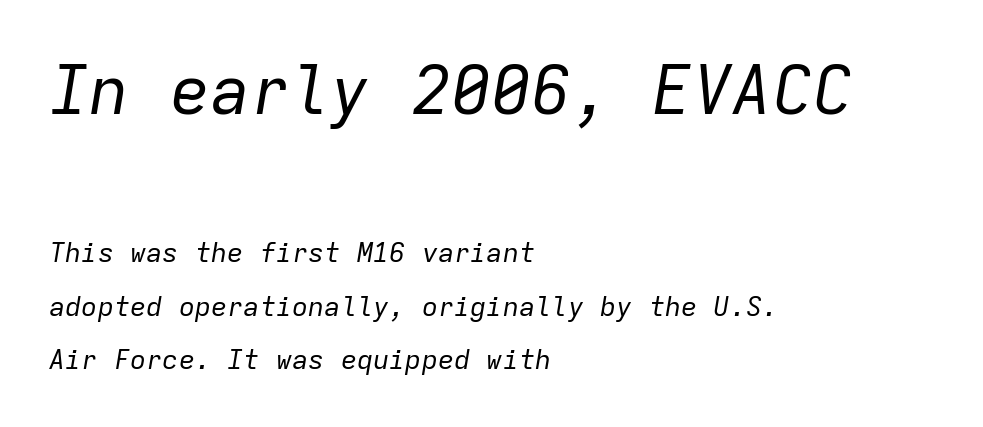
{"italic": "yes", "lean": "right", "slant_degrees": 9, "bold": "no", "weight": "regular", "width": "normal", "stroke_contrast": "low", "x_height": "medium", "monospaced": "yes", "underline": "no", "align": "left", "line_spacing": "loose", "line_spacing_ratio": 1.98, "letter_spacing": "normal", "letter_spacing_em": 0.0, "larger_block": "first", "size_ratio": 2.48, "glyph_px": 67}
